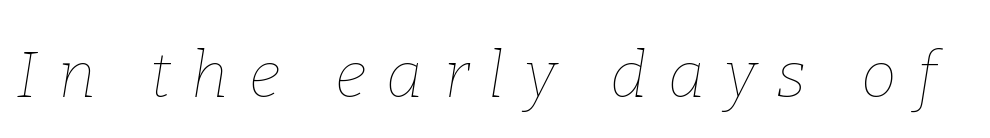
The image shows 64 px thin type, italic (leaning right); set unusually wide letter spacing (+0.32 em), not underlined; low stroke contrast and a medium x-height.
